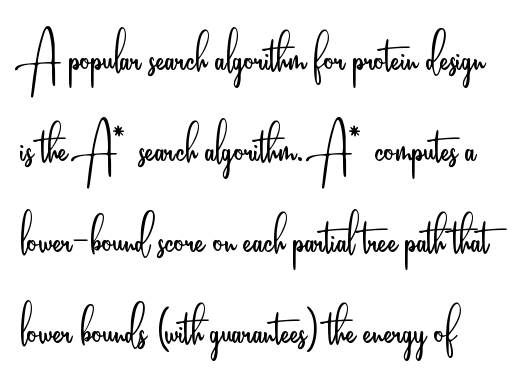
{"serif": "no", "bold": "no", "weight": "light", "width": "condensed", "stroke_contrast": "low", "x_height": "small", "monospaced": "no", "underline": "no", "line_spacing": "normal", "line_spacing_ratio": 1.4, "letter_spacing": "normal", "letter_spacing_em": 0.0, "glyph_px": 65}
